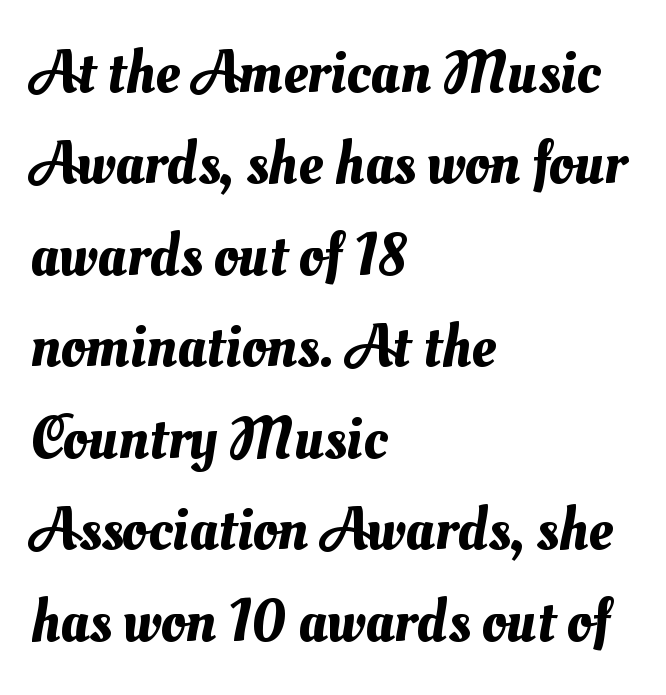
Tracking here is standard; glyphs follow each other at the usual distance. A typesetter would call this proportional, since set widths differ per character. Typeset ragged right — the left edge is the straight one. The space beneath each line is pristine and unruled. Whoever set this chose a conventional vertical rhythm.
